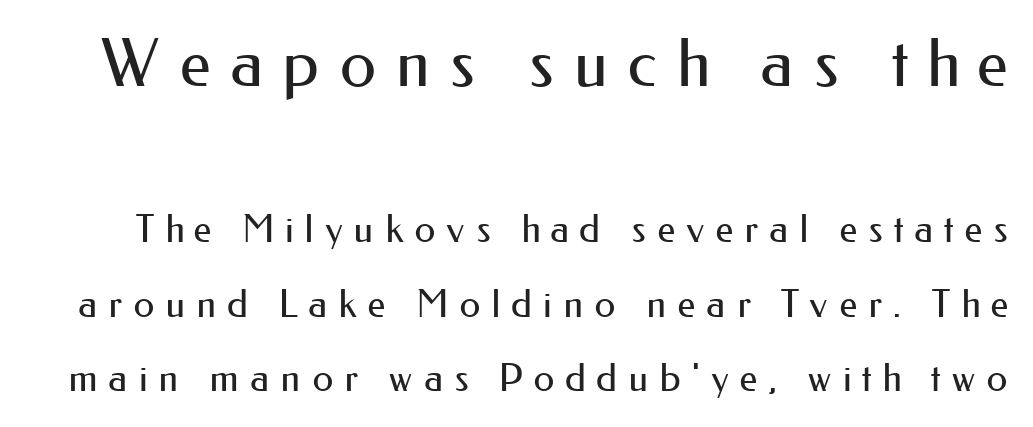
Q: Is the text bold? A: No.
Q: Is the text italic (slanted)? A: No, it is upright.
Q: Is the typeface a serif or a sans-serif typeface? A: Sans-serif.
Q: Is the text underlined? A: No.
Q: Is the spacing between letters normal or unusually wide? A: Unusually wide.
Q: Is the spacing between lines tight, normal or loose? A: Loose.
Q: Which block of text is set in a larger size, the first (top) or the second (bottom)? A: The first (top) one.
Q: Width (condensed, normal, or wide)? A: Normal.
Q: Stroke contrast? A: Medium.
Q: x-height? A: Small.
Q: Monospaced? A: No.
